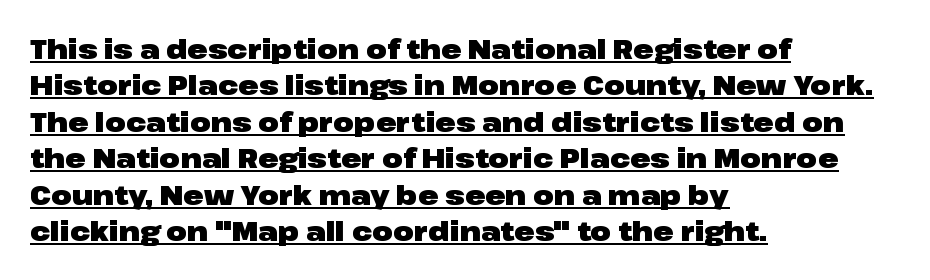
{"italic": "no", "bold": "yes", "underline": "yes", "align": "left", "line_spacing": "normal", "line_spacing_ratio": 1.35, "letter_spacing": "normal", "letter_spacing_em": 0.0, "glyph_px": 27}
